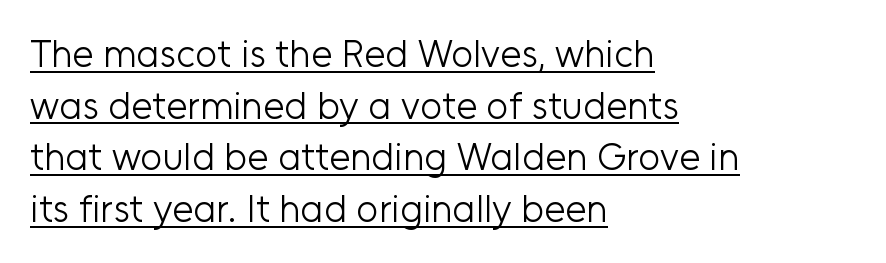
The image shows 38 px light sans-serif type, upright; set left-aligned, normal line spacing (1.36x), normal letter spacing, underlined; low stroke contrast and a medium x-height.
